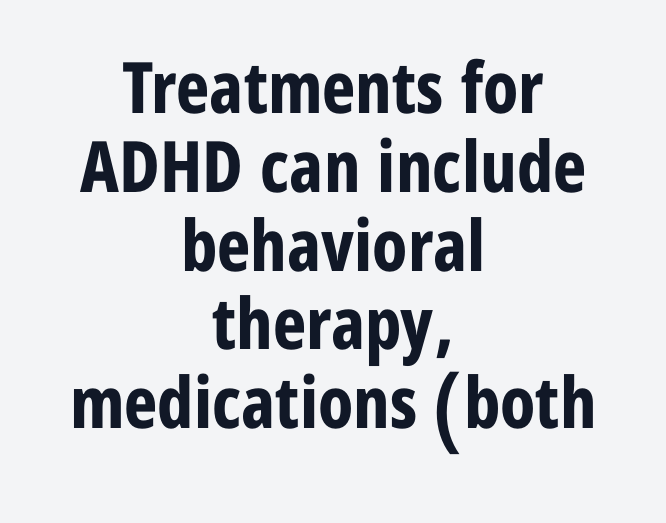
{"serif": "no", "italic": "no", "bold": "yes", "weight": "bold", "width": "condensed", "stroke_contrast": "low", "x_height": "medium", "monospaced": "no", "underline": "no", "align": "center", "line_spacing": "tight", "line_spacing_ratio": 1.11, "letter_spacing": "normal", "letter_spacing_em": 0.0, "glyph_px": 71}
